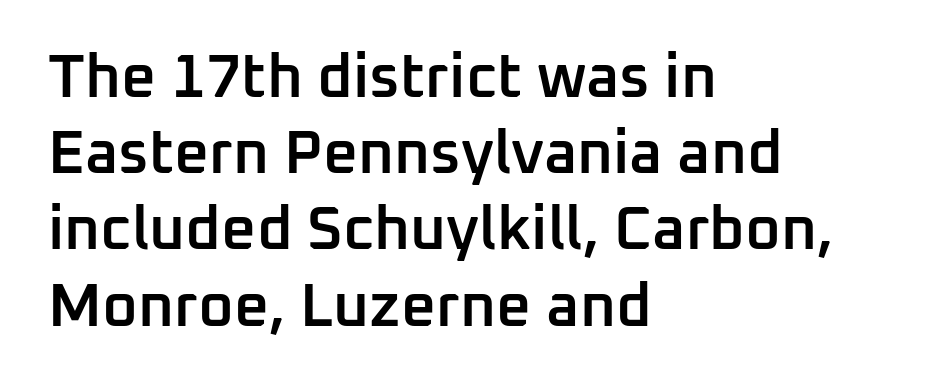
The image shows 61 px semibold sans-serif type, upright; set left-aligned, normal line spacing (1.25x), normal letter spacing, not underlined; low stroke contrast and a medium x-height.
